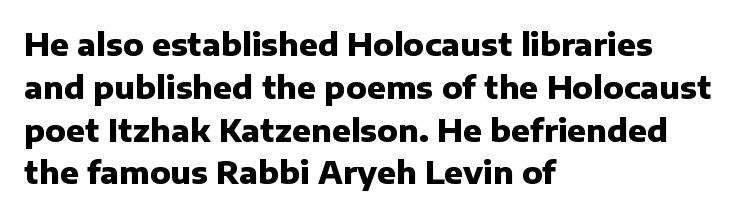
Designer's note — italics off, roman on. Here the designer chose a conventional face with non-uniform glyph widths. Stroke thickness is high; the sample reads as a true bold. Every row of glyphs begins at an identical x-position on the left. The specimen omits any rule beneath the text block's lines.
